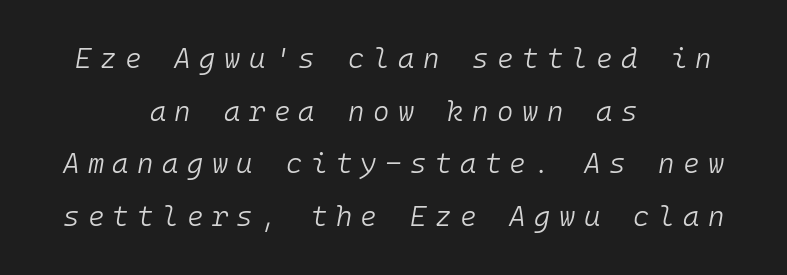
These lines are rendered in a fixed-pitch font. One-word summary of the alignment: center. Heft: none added — not bold. The type is letterspaced generously, with wide tracking. Style check: oblique. The space directly below the letters is spotless.
